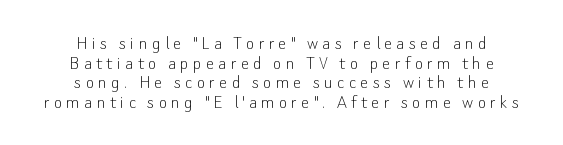
{"italic": "no", "bold": "no", "underline": "no", "align": "center", "line_spacing": "tight", "line_spacing_ratio": 0.98, "letter_spacing": "wide", "letter_spacing_em": 0.22, "glyph_px": 20}
